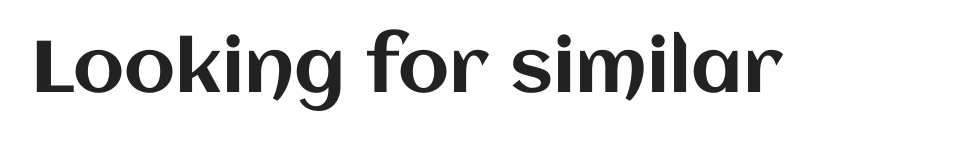
The image shows 73 px text type, upright; set normal letter spacing, not underlined; medium stroke contrast and a large x-height.
